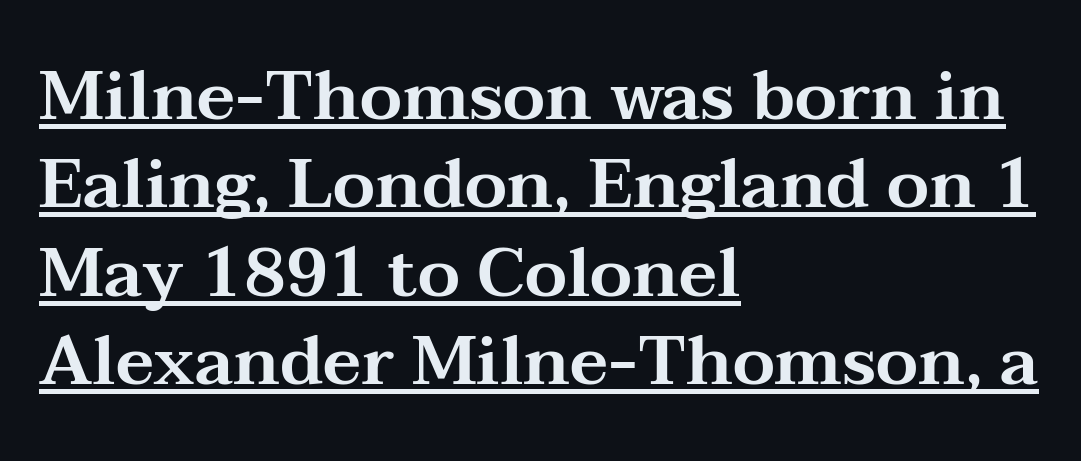
The image shows 68 px wide serif type, upright; set left-aligned, normal line spacing (1.3x), normal letter spacing, underlined; medium stroke contrast and a medium x-height.
